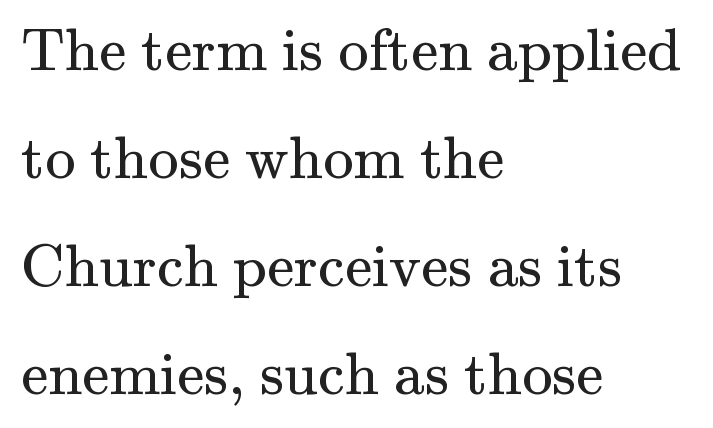
Q: Is the text bold? A: No.
Q: Is the text italic (slanted)? A: No, it is upright.
Q: Is the typeface a serif or a sans-serif typeface? A: Serif.
Q: Is the text underlined? A: No.
Q: How is the paragraph aligned? A: Left-aligned.
Q: Is the spacing between letters normal or unusually wide? A: Normal.
Q: Width (condensed, normal, or wide)? A: Normal.
Q: Stroke contrast? A: Medium.
Q: x-height? A: Small.
Q: Monospaced? A: No.
